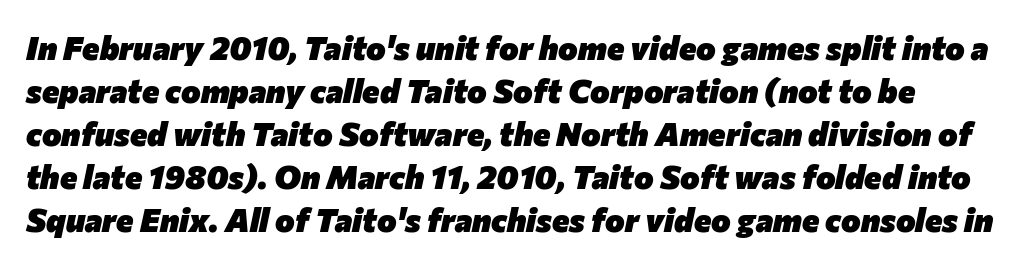
The image shows 33 px heavy type, italic (leaning right); set normal line spacing (1.3x), normal letter spacing, not underlined; low stroke contrast and a medium x-height.
